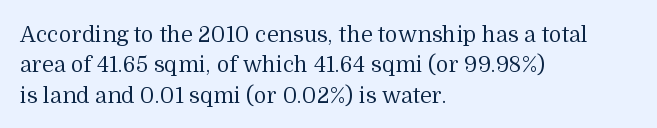
The image shows 22 px text type, upright; set left-aligned, normal line spacing (1.38x), normal letter spacing, not underlined.
